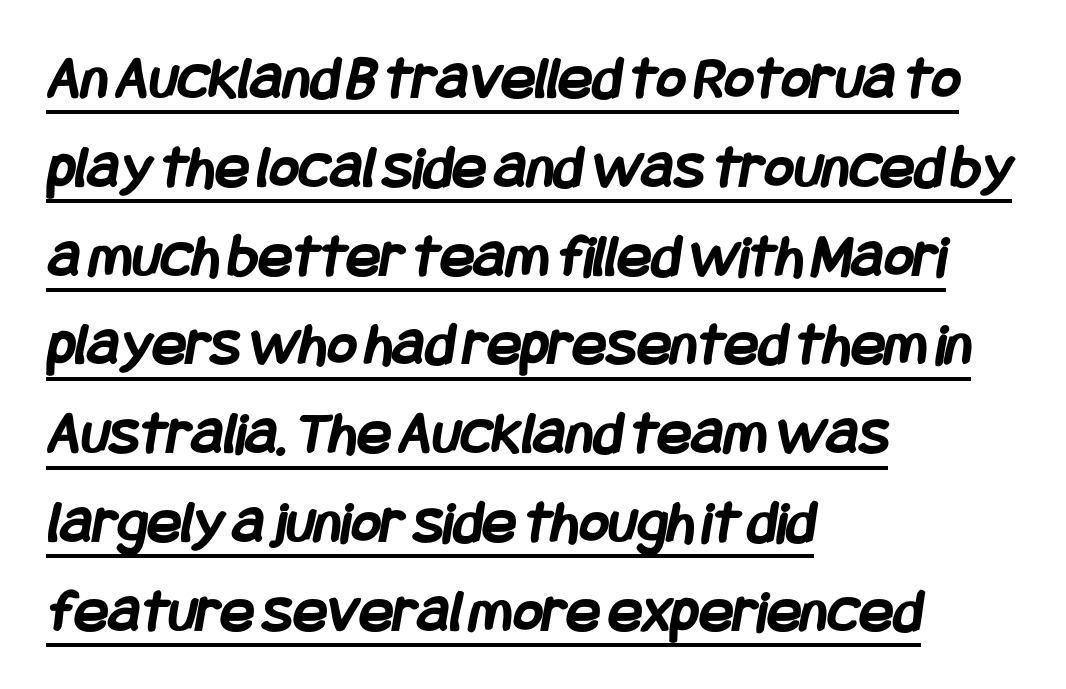
The image shows 63 px semibold, condensed sans-serif type; set left-aligned, normal line spacing (1.41x), normal letter spacing, underlined; low stroke contrast and a large x-height.
